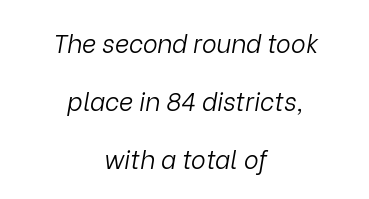
Q: Is the text bold? A: No.
Q: Is the text italic (slanted)? A: Yes, it leans right by about 9 degrees.
Q: Is the text underlined? A: No.
Q: How is the paragraph aligned? A: Centered.
Q: Is the spacing between letters normal or unusually wide? A: Normal.
Q: Is the spacing between lines tight, normal or loose? A: Loose.
